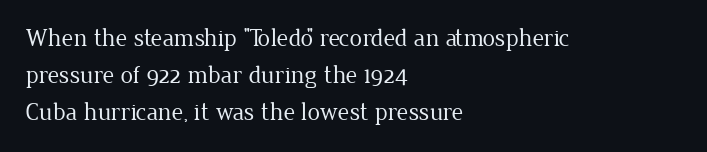
{"italic": "no", "bold": "no", "underline": "no", "align": "left", "line_spacing": "normal", "line_spacing_ratio": 1.48, "letter_spacing": "normal", "letter_spacing_em": 0.0, "glyph_px": 25}
